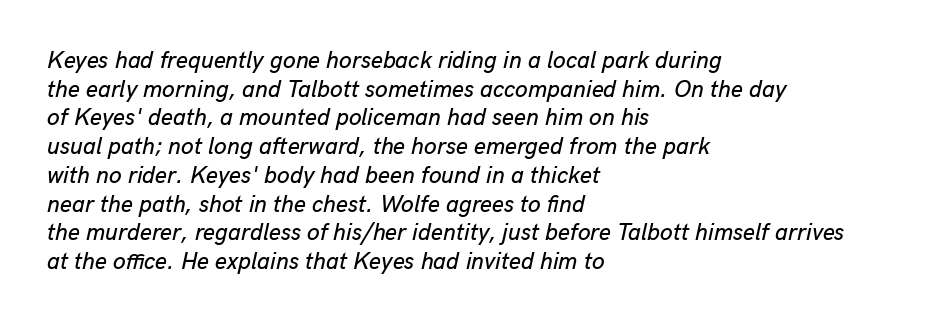
The image shows 23 px text type, italic (leaning right); set left-aligned, normal line spacing (1.25x), normal letter spacing, not underlined.
